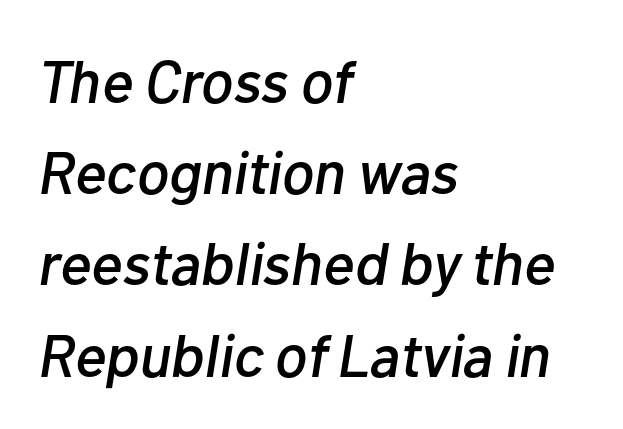
{"italic": "yes", "lean": "right", "slant_degrees": 10, "width": "normal", "stroke_contrast": "low", "x_height": "medium", "monospaced": "no", "underline": "no", "align": "left", "line_spacing": "normal", "line_spacing_ratio": 1.52, "letter_spacing": "normal", "letter_spacing_em": 0.0, "glyph_px": 60}
